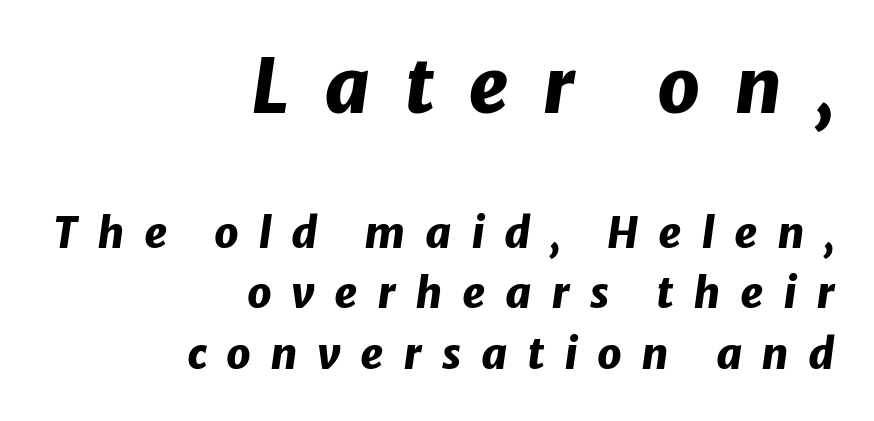
Q: Is the text bold? A: Yes.
Q: Is the text italic (slanted)? A: Yes, it leans right by about 8 degrees.
Q: Is the text underlined? A: No.
Q: How is the paragraph aligned? A: Right-aligned.
Q: Is the spacing between letters normal or unusually wide? A: Unusually wide.
Q: Is the spacing between lines tight, normal or loose? A: Normal.
Q: Which block of text is set in a larger size, the first (top) or the second (bottom)? A: The first (top) one.
Q: Width (condensed, normal, or wide)? A: Normal.
Q: Stroke contrast? A: Low.
Q: x-height? A: Medium.
Q: Monospaced? A: No.
